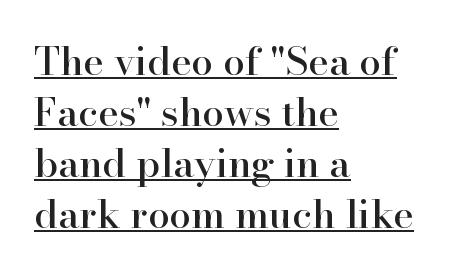
The image shows 39 px serif type, upright; set left-aligned, normal line spacing (1.31x), normal letter spacing, underlined; high stroke contrast and a small x-height.
